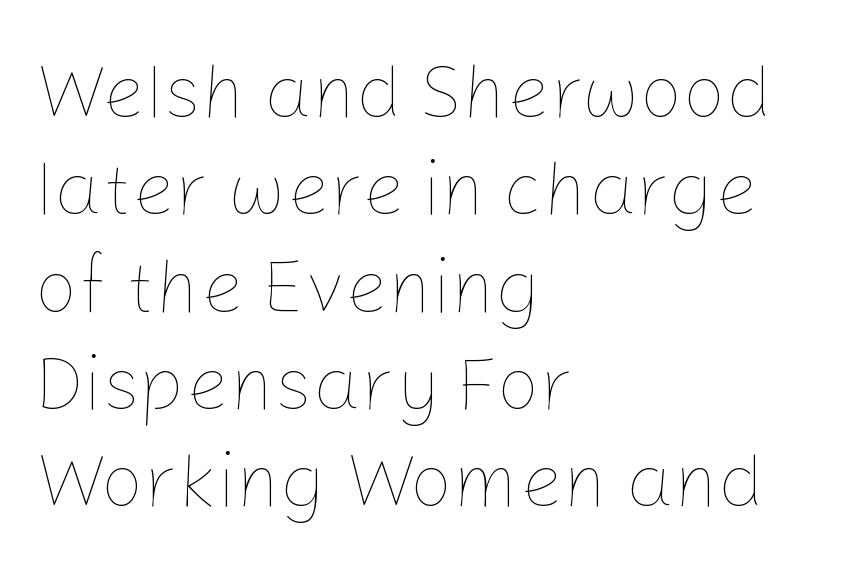
Q: Is the text bold? A: No.
Q: Is the text italic (slanted)? A: No, it is upright.
Q: Is the text underlined? A: No.
Q: How is the paragraph aligned? A: Left-aligned.
Q: Is the spacing between letters normal or unusually wide? A: Normal.
Q: Is the spacing between lines tight, normal or loose? A: Normal.
Q: Width (condensed, normal, or wide)? A: Normal.
Q: Stroke contrast? A: Low.
Q: x-height? A: Medium.
Q: Monospaced? A: No.
